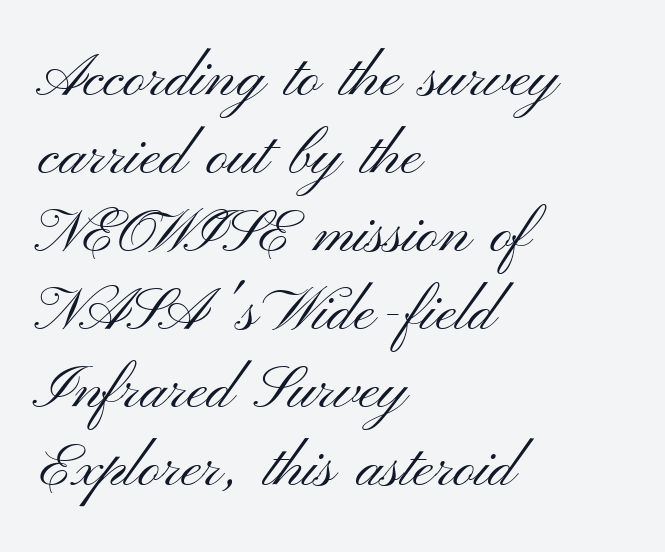
The image shows 61 px light, wide sans-serif type; set left-aligned, normal line spacing (1.28x), normal letter spacing, not underlined; medium stroke contrast and a small x-height.
